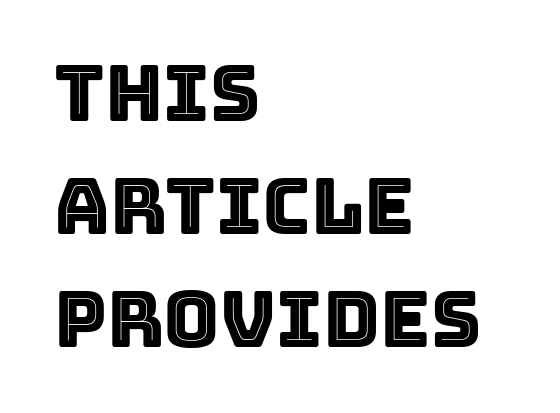
Q: Is the text italic (slanted)? A: No, it is upright.
Q: Is the text underlined? A: No.
Q: How is the paragraph aligned? A: Left-aligned.
Q: Is the spacing between letters normal or unusually wide? A: Normal.
Q: Is the spacing between lines tight, normal or loose? A: Normal.
Q: Width (condensed, normal, or wide)? A: Normal.
Q: x-height? A: Large.
Q: Monospaced? A: No.
